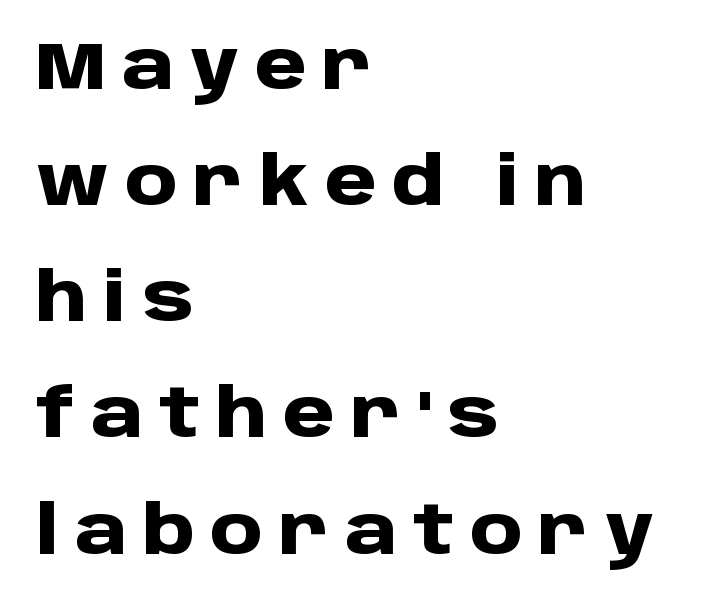
The image shows 66 px heavy sans-serif type, upright; set left-aligned, line spacing 1.76x, unusually wide letter spacing (+0.24 em), not underlined; low stroke contrast and a large x-height.
